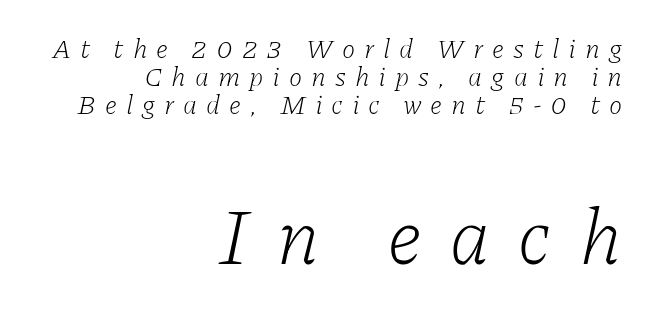
Caption: multi-line text, flush right, ragged left. The tracking jumps out immediately: characters are airy and widely separated. The passage shown stacks its lines with hardly any gap. Typesetter's note — lower block bumped up in size, upper block left smaller. Here the designer chose a conventional face with non-uniform glyph widths.
